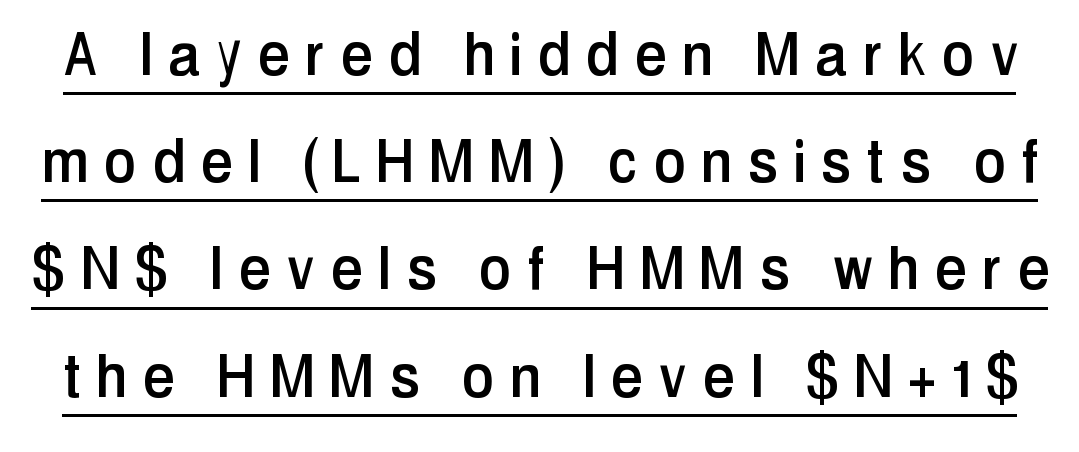
Q: Is the text italic (slanted)? A: No, it is upright.
Q: Is the typeface a serif or a sans-serif typeface? A: Sans-serif.
Q: Is the text underlined? A: Yes.
Q: Is the spacing between letters normal or unusually wide? A: Unusually wide.
Q: Is the spacing between lines tight, normal or loose? A: Normal.
Q: Width (condensed, normal, or wide)? A: Condensed.
Q: Stroke contrast? A: Low.
Q: x-height? A: Medium.
Q: Monospaced? A: No.
